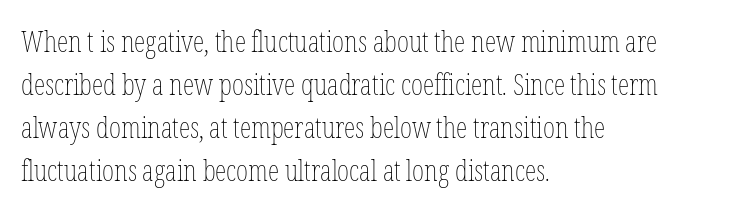
Q: Is the text bold? A: No.
Q: Is the text italic (slanted)? A: No, it is upright.
Q: Is the text underlined? A: No.
Q: How is the paragraph aligned? A: Left-aligned.
Q: Is the spacing between letters normal or unusually wide? A: Normal.
Q: Is the spacing between lines tight, normal or loose? A: Normal.
Q: Width (condensed, normal, or wide)? A: Condensed.
Q: Stroke contrast? A: Low.
Q: x-height? A: Medium.
Q: Monospaced? A: No.
